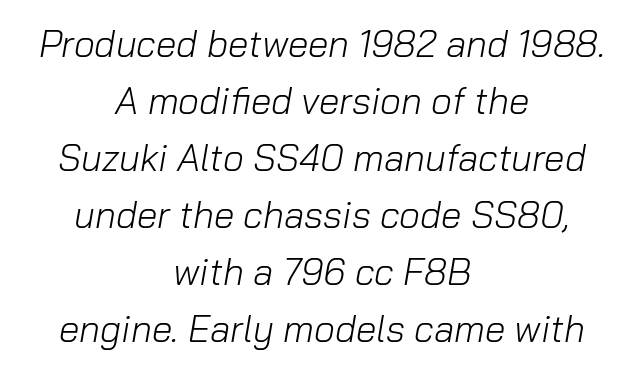
{"italic": "yes", "lean": "right", "slant_degrees": 10, "bold": "no", "weight": "light", "width": "normal", "stroke_contrast": "low", "x_height": "medium", "monospaced": "no", "underline": "no", "align": "center", "line_spacing": "normal", "line_spacing_ratio": 1.54, "letter_spacing": "normal", "letter_spacing_em": 0.0, "glyph_px": 37}
